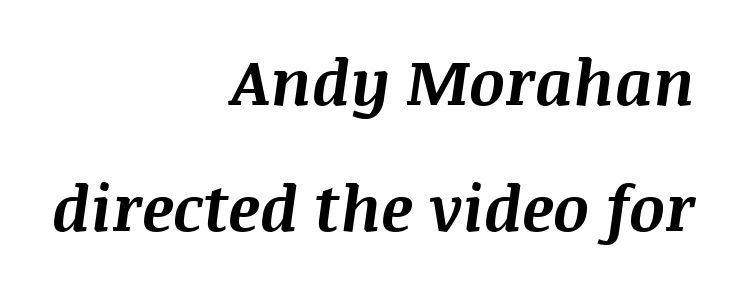
Q: Is the text bold? A: Yes.
Q: Is the text italic (slanted)? A: Yes, it leans right by about 8 degrees.
Q: Is the text underlined? A: No.
Q: How is the paragraph aligned? A: Right-aligned.
Q: Is the spacing between letters normal or unusually wide? A: Normal.
Q: Is the spacing between lines tight, normal or loose? A: Loose.
Q: Width (condensed, normal, or wide)? A: Normal.
Q: Stroke contrast? A: Medium.
Q: x-height? A: Large.
Q: Monospaced? A: No.
